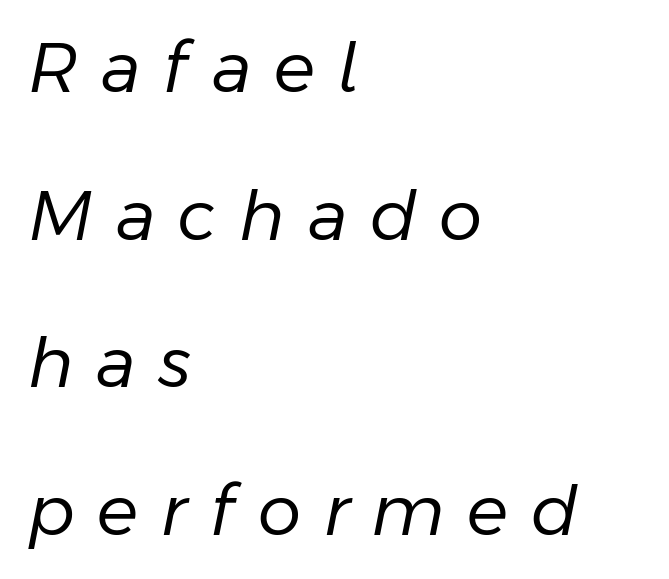
{"italic": "yes", "lean": "right", "slant_degrees": 11, "bold": "no", "weight": "regular", "width": "normal", "stroke_contrast": "low", "x_height": "medium", "monospaced": "no", "underline": "no", "align": "left", "line_spacing": "loose", "line_spacing_ratio": 2.14, "letter_spacing": "wide", "letter_spacing_em": 0.33, "glyph_px": 69}
